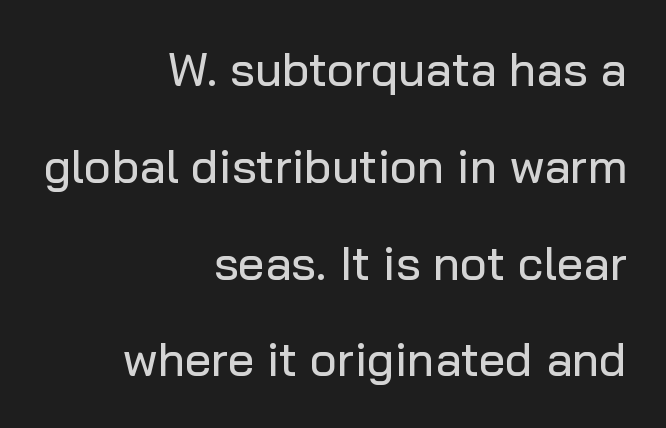
{"serif": "no", "italic": "no", "width": "normal", "stroke_contrast": "low", "x_height": "medium", "monospaced": "no", "underline": "no", "align": "right", "line_spacing": "loose", "line_spacing_ratio": 2.06, "letter_spacing": "normal", "letter_spacing_em": 0.0, "glyph_px": 47}
